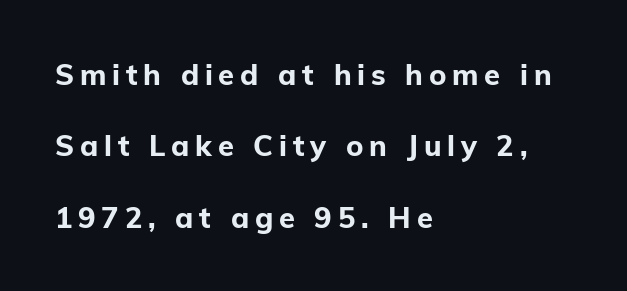
The image shows 29 px bold sans-serif type, upright; set left-aligned, loose line spacing (2.46x), unusually wide letter spacing (+0.2 em), not underlined; low stroke contrast and a medium x-height.
